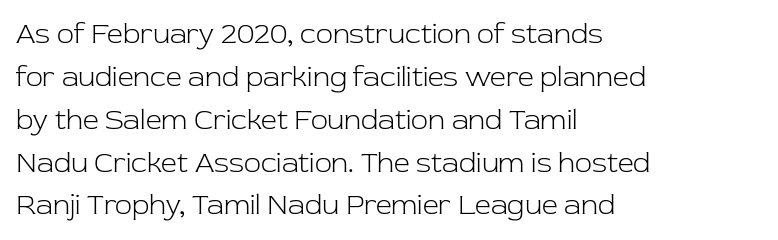
The image shows 28 px light serif type, upright; set left-aligned, normal line spacing (1.53x), normal letter spacing, not underlined; low stroke contrast and a medium x-height.
